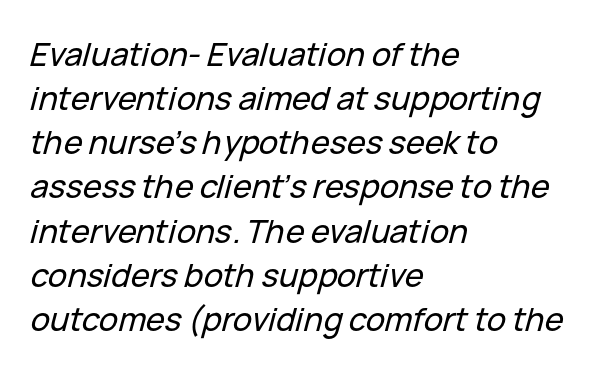
The image shows 32 px text type, italic (leaning right); set left-aligned, normal line spacing (1.38x), normal letter spacing, not underlined; low stroke contrast and a medium x-height.
